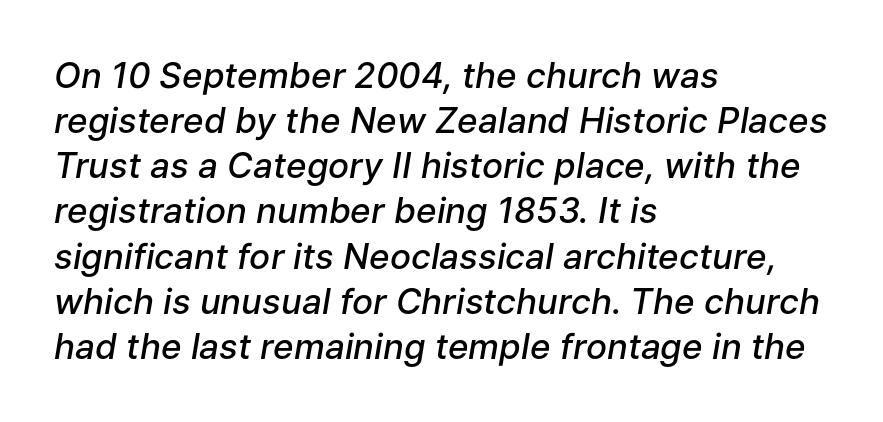
{"italic": "yes", "lean": "right", "slant_degrees": 9, "bold": "semi", "weight": "semibold", "width": "normal", "stroke_contrast": "low", "x_height": "medium", "monospaced": "no", "underline": "no", "align": "left", "line_spacing": "normal", "line_spacing_ratio": 1.29, "letter_spacing": "normal", "letter_spacing_em": 0.0, "glyph_px": 35}
